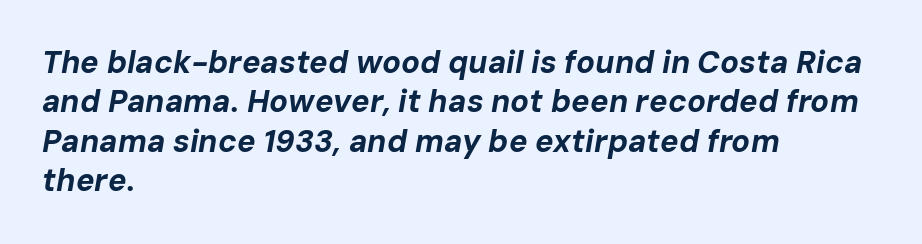
A full-strength bold gives these letters their thick strokes. Each row of text sits above clean, open space. Italic? Definitely — the glyphs are oblique. Do the characters align in a grid? No, the font is proportional.
